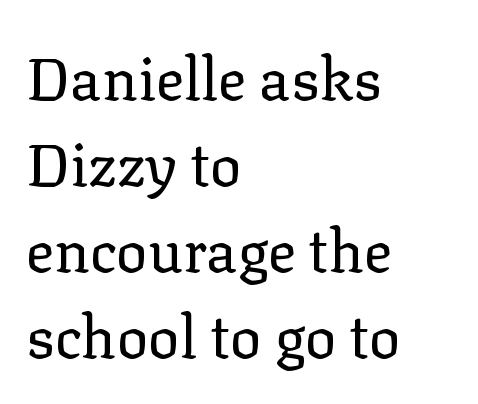
The passage shown stacks its lines at a standard gap. Default kerning and tracking; the words read as compact shapes. This rendering features lettering with no underline. These lines are rendered in a variable-pitch font.
